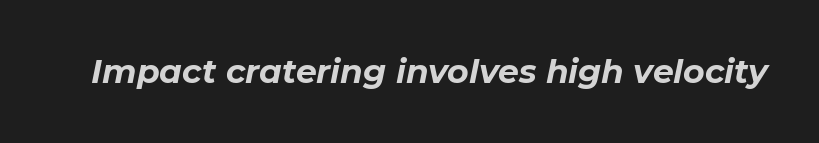
{"italic": "yes", "lean": "right", "slant_degrees": 11, "bold": "yes", "weight": "bold", "width": "normal", "stroke_contrast": "low", "x_height": "medium", "monospaced": "no", "underline": "no", "letter_spacing": "normal", "letter_spacing_em": 0.0, "glyph_px": 33}
